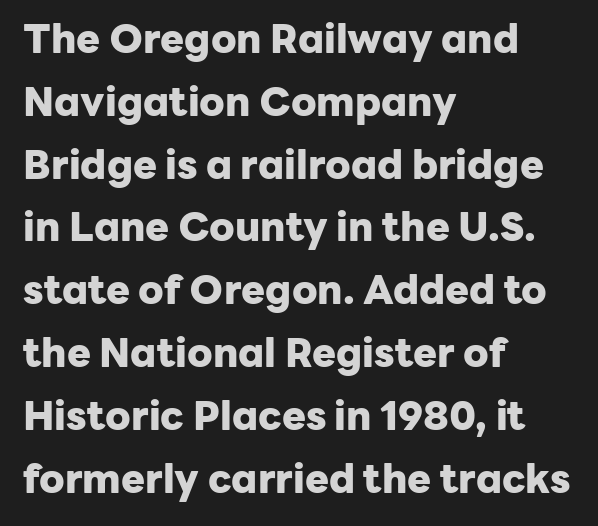
The image shows 40 px heavy sans-serif type, upright; set left-aligned, normal line spacing (1.57x), normal letter spacing, not underlined; low stroke contrast and a medium x-height.
